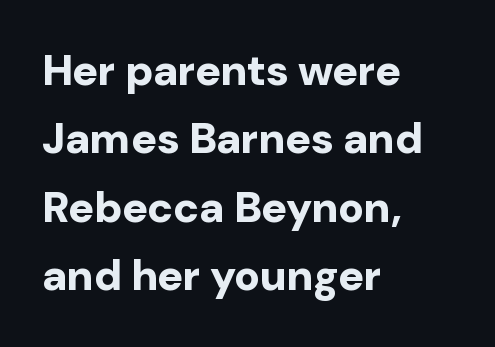
{"serif": "no", "italic": "no", "bold": "yes", "weight": "bold", "width": "normal", "stroke_contrast": "low", "x_height": "medium", "monospaced": "no", "underline": "no", "align": "left", "line_spacing": "normal", "line_spacing_ratio": 1.59, "letter_spacing": "normal", "letter_spacing_em": 0.0, "glyph_px": 43}
